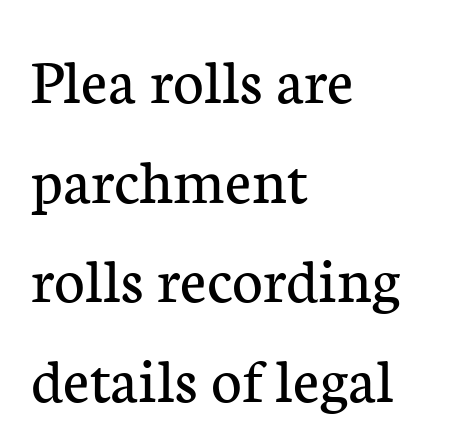
Beneath every word, the page is bare. Compared with typical body copy, the letter spacing here is the same. Heaviness? Minimal to ordinary, like unemphasized prose. The face used here is proportionally spaced, like ordinary book or web type. Every row of glyphs begins at an identical x-position on the left. A typesetter would call this leading conventional body-copy spacing.
